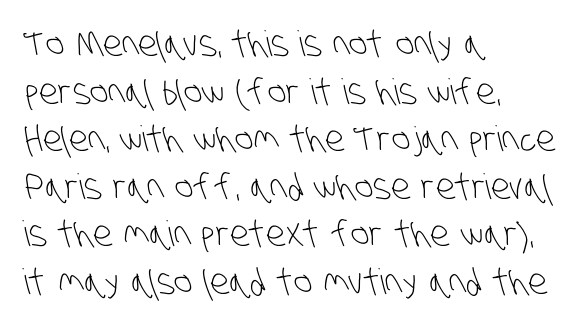
Q: Is the text bold? A: No.
Q: Is the typeface a serif or a sans-serif typeface? A: Sans-serif.
Q: Is the text underlined? A: No.
Q: How is the paragraph aligned? A: Left-aligned.
Q: Is the spacing between letters normal or unusually wide? A: Normal.
Q: Is the spacing between lines tight, normal or loose? A: Normal.
Q: Width (condensed, normal, or wide)? A: Condensed.
Q: Stroke contrast? A: Low.
Q: x-height? A: Large.
Q: Monospaced? A: No.
